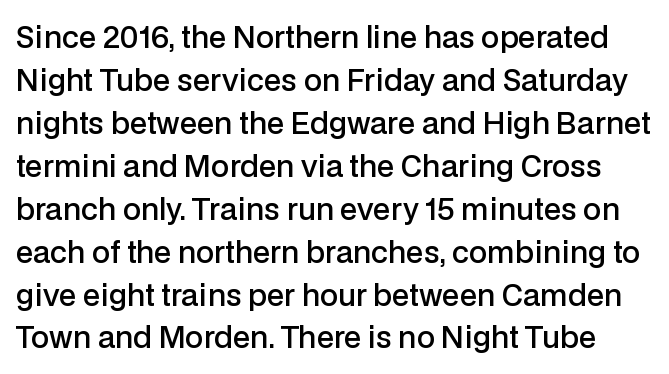
The image shows 29 px semibold sans-serif type, upright; set normal line spacing (1.48x), normal letter spacing, not underlined; low stroke contrast and a medium x-height.
